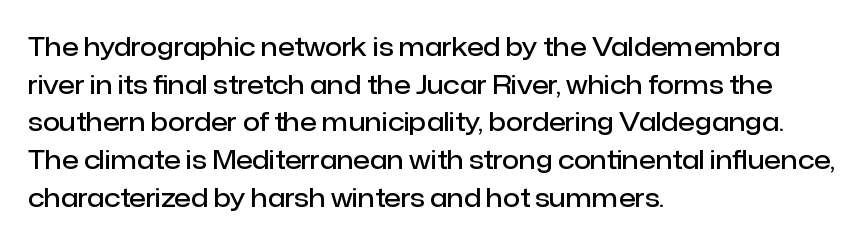
Q: Is the text bold? A: Semi-bold.
Q: Is the text italic (slanted)? A: No, it is upright.
Q: Is the text underlined? A: No.
Q: How is the paragraph aligned? A: Left-aligned.
Q: Is the spacing between letters normal or unusually wide? A: Normal.
Q: Is the spacing between lines tight, normal or loose? A: Normal.
